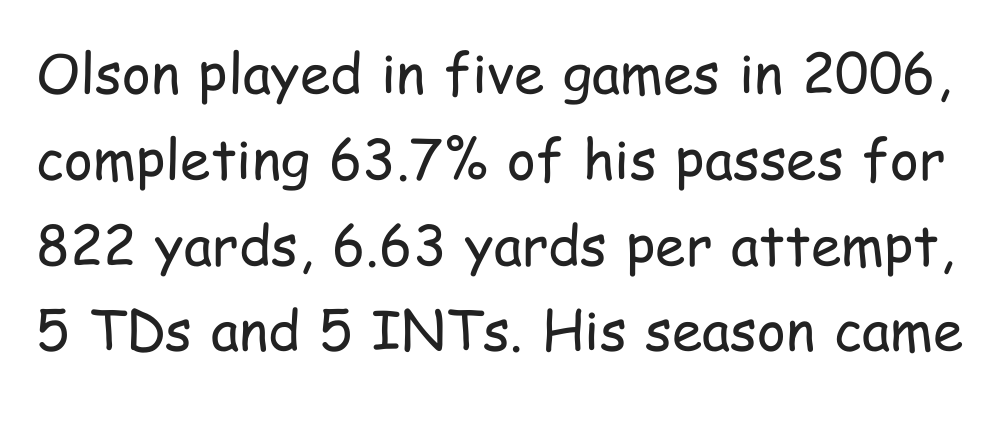
{"serif": "no", "italic": "no", "bold": "no", "weight": "regular", "width": "condensed", "stroke_contrast": "low", "x_height": "medium", "monospaced": "no", "underline": "no", "line_spacing": "normal", "line_spacing_ratio": 1.56, "letter_spacing": "normal", "letter_spacing_em": 0.0, "glyph_px": 55}
